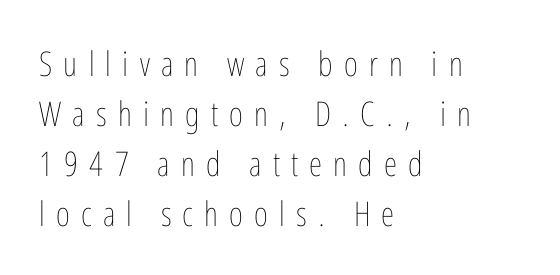
Looks like regular typesetting: each glyph gets only the width it needs. It's the straight-up-and-down kind of type. This sample uses expanded letter spacing, leaving extra air between glyphs. Typeset ragged right — the left edge is the straight one.
